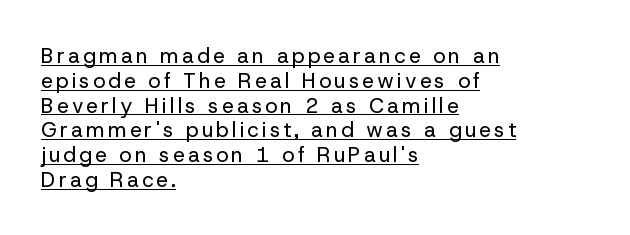
{"italic": "no", "bold": "no", "underline": "yes", "align": "left", "line_spacing_ratio": 1.18, "glyph_px": 21}
